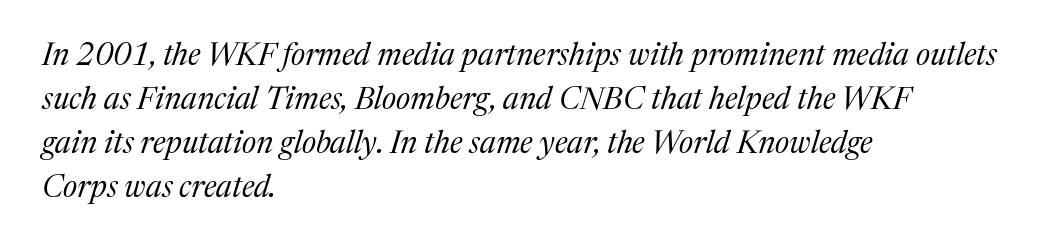
{"serif": "yes", "italic": "yes", "lean": "right", "slant_degrees": 17, "bold": "no", "weight": "regular", "width": "normal", "stroke_contrast": "medium", "x_height": "medium", "monospaced": "no", "underline": "no", "align": "left", "line_spacing": "normal", "line_spacing_ratio": 1.42, "letter_spacing": "normal", "letter_spacing_em": 0.0, "glyph_px": 31}
